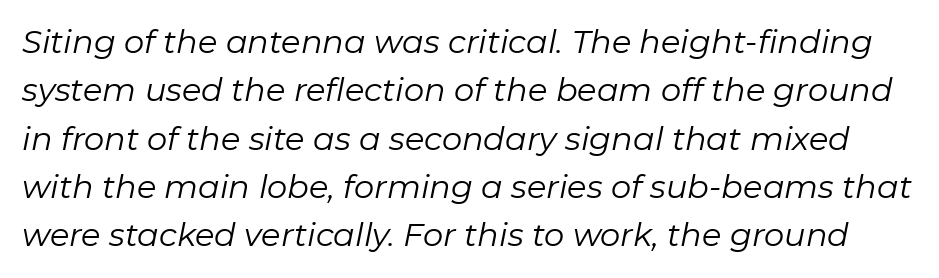
Q: Is the text bold? A: No.
Q: Is the text italic (slanted)? A: Yes, it leans right by about 11 degrees.
Q: Is the text underlined? A: No.
Q: Is the spacing between letters normal or unusually wide? A: Normal.
Q: Is the spacing between lines tight, normal or loose? A: Normal.
Q: Width (condensed, normal, or wide)? A: Normal.
Q: Stroke contrast? A: Low.
Q: x-height? A: Medium.
Q: Monospaced? A: No.
